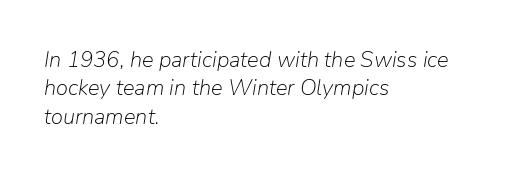
The image shows 22 px text type, italic (leaning right); set left-aligned, normal line spacing (1.29x), normal letter spacing, not underlined.
